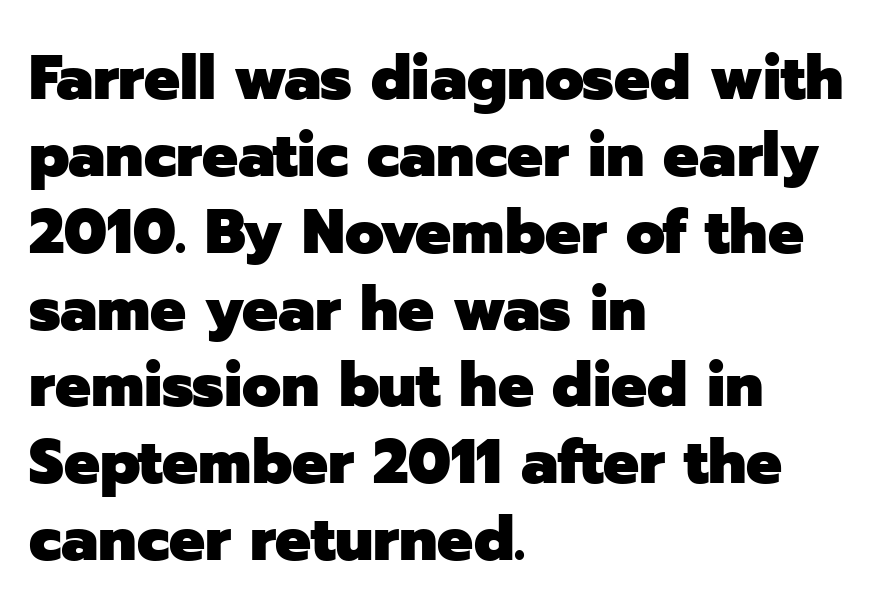
{"serif": "no", "italic": "no", "bold": "yes", "weight": "heavy", "width": "normal", "stroke_contrast": "low", "x_height": "medium", "monospaced": "no", "underline": "no", "align": "left", "line_spacing_ratio": 1.22, "letter_spacing": "normal", "letter_spacing_em": 0.0, "glyph_px": 63}
